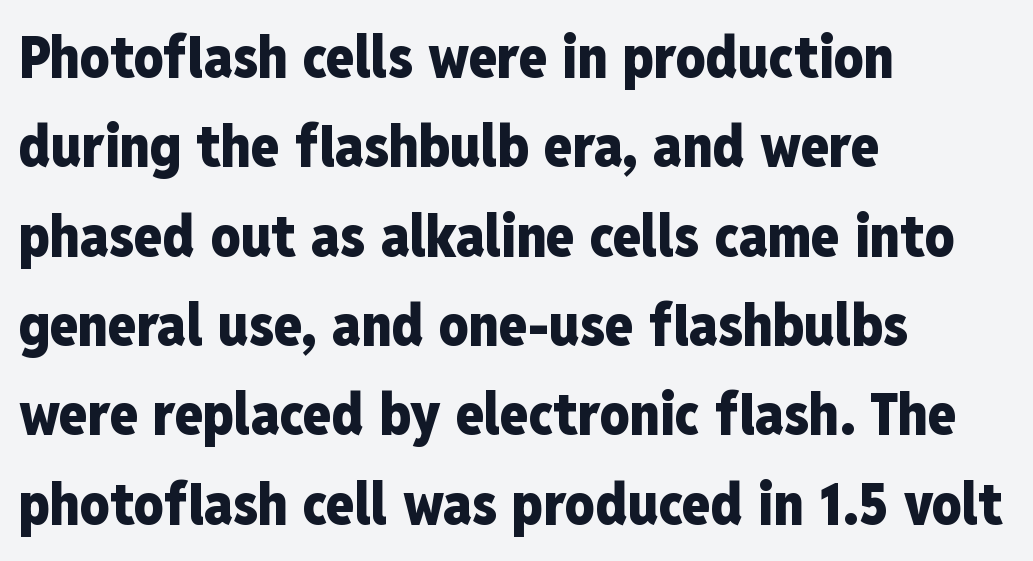
Standard letterfit; no display-style spreading of the glyphs. Descenders hang freely into open space. Each letter keeps its own natural width here, so spacing adapts to shape. Students, observe: this is what conventionally led text looks like. Quick note: not italic, upright.
